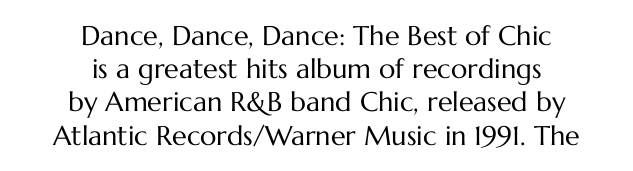
{"italic": "no", "bold": "no", "underline": "no", "align": "center", "line_spacing_ratio": 1.23, "letter_spacing": "normal", "letter_spacing_em": 0.0, "glyph_px": 27}
